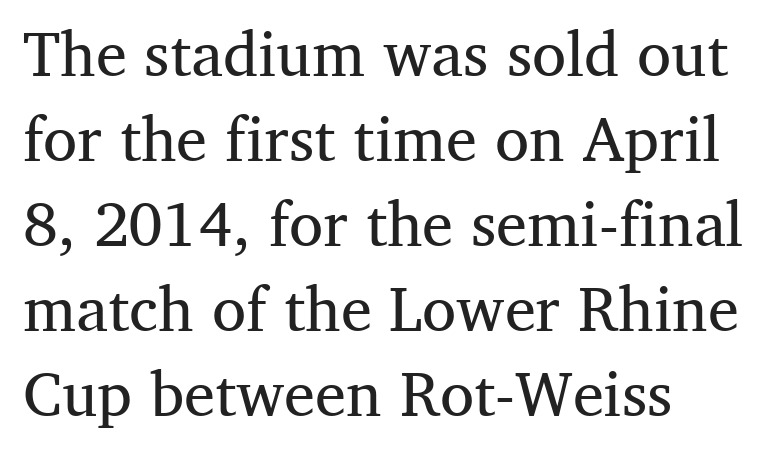
Q: Is the text bold? A: No.
Q: Is the text italic (slanted)? A: No, it is upright.
Q: Is the typeface a serif or a sans-serif typeface? A: Serif.
Q: Is the text underlined? A: No.
Q: How is the paragraph aligned? A: Left-aligned.
Q: Is the spacing between letters normal or unusually wide? A: Normal.
Q: Is the spacing between lines tight, normal or loose? A: Normal.
Q: Width (condensed, normal, or wide)? A: Normal.
Q: Stroke contrast? A: Medium.
Q: x-height? A: Medium.
Q: Monospaced? A: No.
